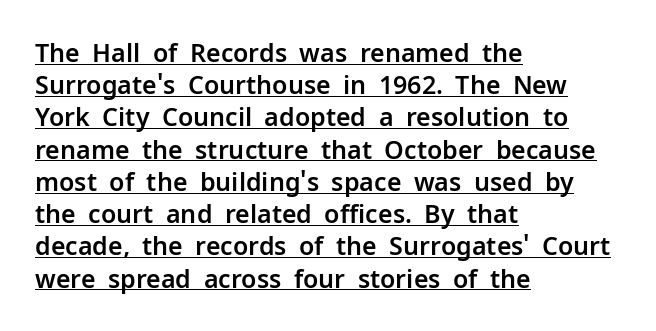
Q: Is the text italic (slanted)? A: No, it is upright.
Q: Is the text underlined? A: Yes.
Q: How is the paragraph aligned? A: Left-aligned.
Q: Is the spacing between letters normal or unusually wide? A: Normal.
Q: Is the spacing between lines tight, normal or loose? A: Normal.
